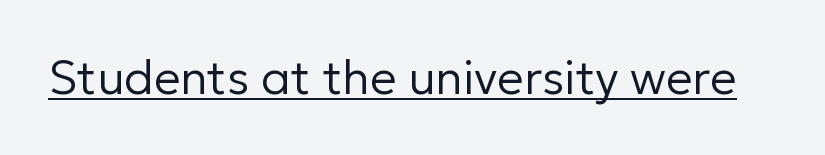
{"serif": "no", "italic": "no", "bold": "no", "weight": "regular", "width": "normal", "stroke_contrast": "low", "x_height": "medium", "monospaced": "no", "underline": "yes", "letter_spacing": "normal", "letter_spacing_em": 0.0, "glyph_px": 47}
